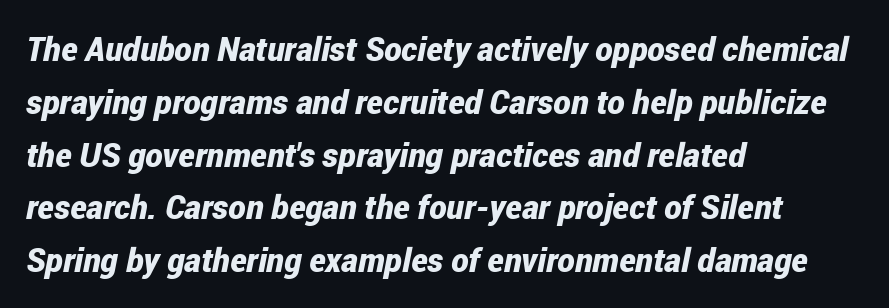
The words here are not underlined. The passage shown has conventional tracking throughout. Leading matches the norm, producing a regular column. These lines stack with their left ends in a neat column. Is this a fixed-width face? No — the glyphs have proportional, varying widths.
